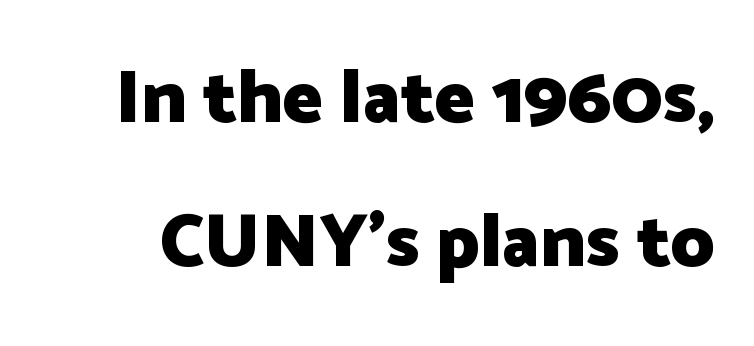
Honestly, there is no underline to notice here at all. Summary of weight: heavy, a full bold. The rendering uses natural spacing where letterforms have individual widths. Inter-character spacing is left at the font's built-in metrics. Notice the wide empty band between every row — that's loose leading.
